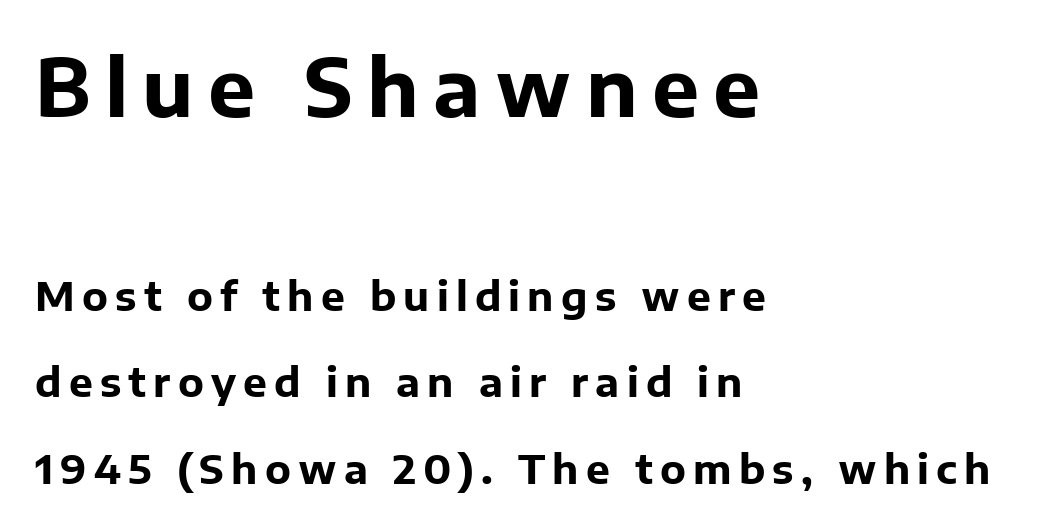
Letters rest on an invisible, unmarked baseline. Quick note: not italic, upright. You can tell from the bare stems that sans-serif type was used. Block one is the big one; block two sits smaller underneath. All the whitespace from short lines collects on the right.
